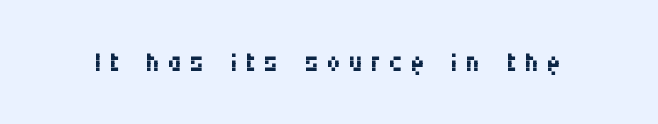
The image shows 39 px regular-weight, condensed sans-serif type, upright; set unusually wide letter spacing (+0.2 em), not underlined; medium stroke contrast and a large x-height.
